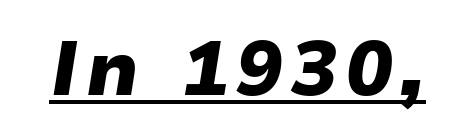
{"italic": "yes", "lean": "right", "slant_degrees": 9, "bold": "yes", "weight": "heavy", "width": "wide", "stroke_contrast": "low", "x_height": "medium", "monospaced": "no", "underline": "yes", "glyph_px": 77}
